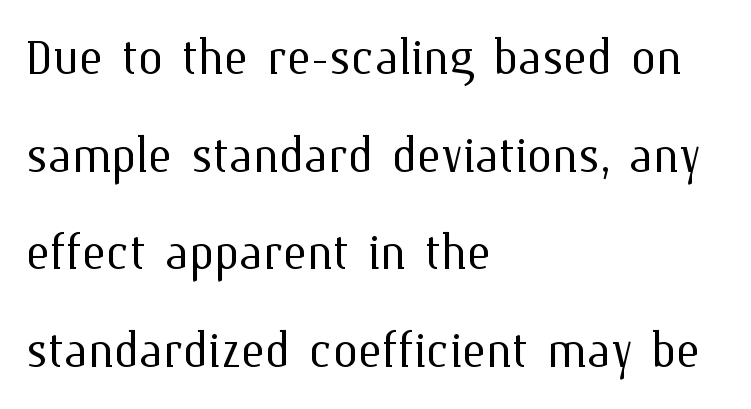
{"italic": "no", "bold": "no", "weight": "light", "width": "normal", "stroke_contrast": "medium", "x_height": "medium", "monospaced": "no", "underline": "no", "align": "left", "line_spacing": "normal", "line_spacing_ratio": 1.55, "letter_spacing": "normal", "letter_spacing_em": 0.0, "glyph_px": 63}
